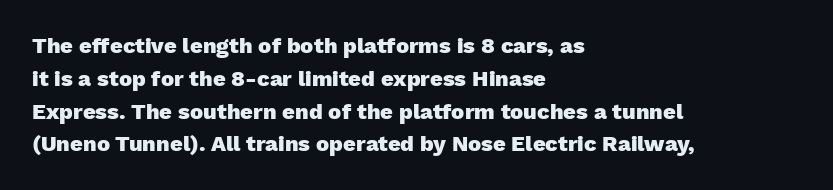
Q: Is the text bold? A: Yes.
Q: Is the text italic (slanted)? A: No, it is upright.
Q: Is the text underlined? A: No.
Q: How is the paragraph aligned? A: Left-aligned.
Q: Is the spacing between letters normal or unusually wide? A: Normal.
Q: Is the spacing between lines tight, normal or loose? A: Normal.
